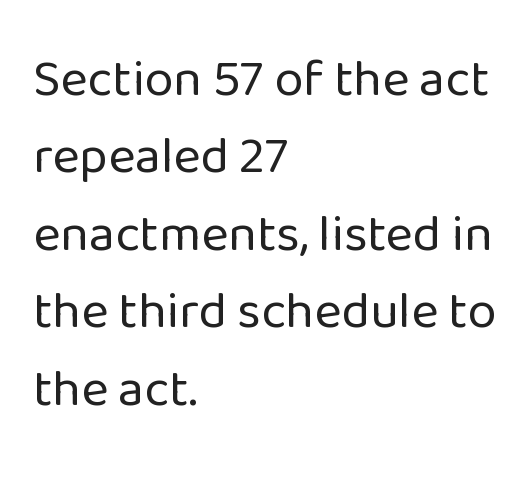
The image shows 52 px regular-weight sans-serif type, upright; set left-aligned, normal line spacing (1.49x), normal letter spacing, not underlined; low stroke contrast and a medium x-height.
